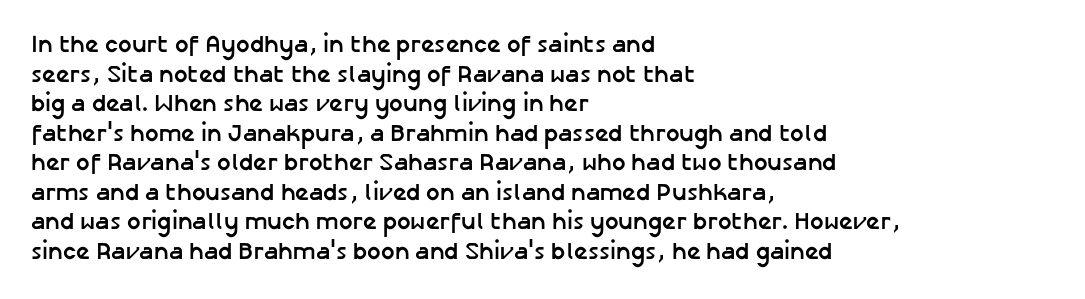
{"italic": "no", "bold": "yes", "underline": "no", "align": "left", "line_spacing_ratio": 1.23, "letter_spacing": "normal", "letter_spacing_em": 0.0, "glyph_px": 24}
